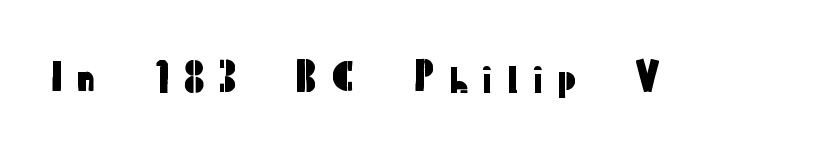
Is this a fixed-width face? No — the glyphs have proportional, varying widths. The words here are not underlined. Every stem runs plumb, perpendicular to the baseline. The line texture is sparse and dotted thanks to wide tracking.
